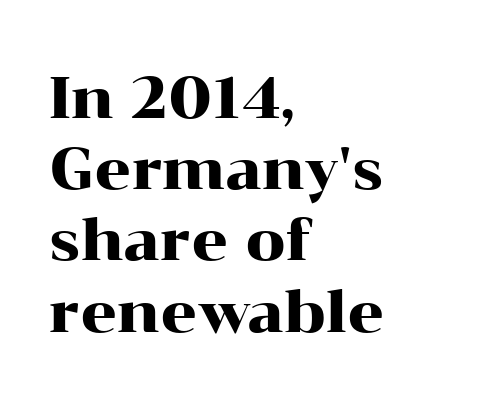
Q: Is the text italic (slanted)? A: No, it is upright.
Q: Is the typeface a serif or a sans-serif typeface? A: Serif.
Q: Is the text underlined? A: No.
Q: How is the paragraph aligned? A: Left-aligned.
Q: Is the spacing between letters normal or unusually wide? A: Normal.
Q: Is the spacing between lines tight, normal or loose? A: Normal.
Q: Width (condensed, normal, or wide)? A: Wide.
Q: Stroke contrast? A: High.
Q: x-height? A: Medium.
Q: Monospaced? A: No.
